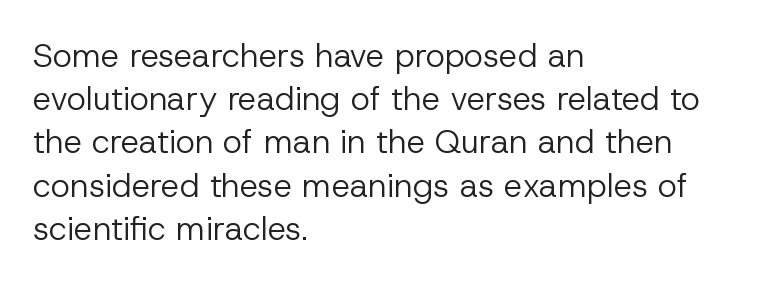
Q: Is the text bold? A: No.
Q: Is the text italic (slanted)? A: No, it is upright.
Q: Is the typeface a serif or a sans-serif typeface? A: Sans-serif.
Q: Is the text underlined? A: No.
Q: How is the paragraph aligned? A: Left-aligned.
Q: Is the spacing between letters normal or unusually wide? A: Normal.
Q: Is the spacing between lines tight, normal or loose? A: Normal.
Q: Width (condensed, normal, or wide)? A: Normal.
Q: Stroke contrast? A: Low.
Q: x-height? A: Medium.
Q: Monospaced? A: No.
